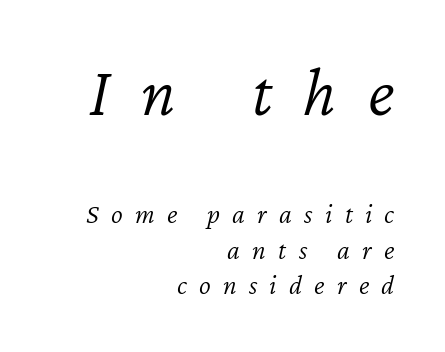
Every row of glyphs terminates at an identical x-position on the right. Underline: absent. You could not count columns in this text — the font is proportionally spaced. The font is comparable to plain body text, perhaps lighter. If you drew a line through each stem, it would be angled.
